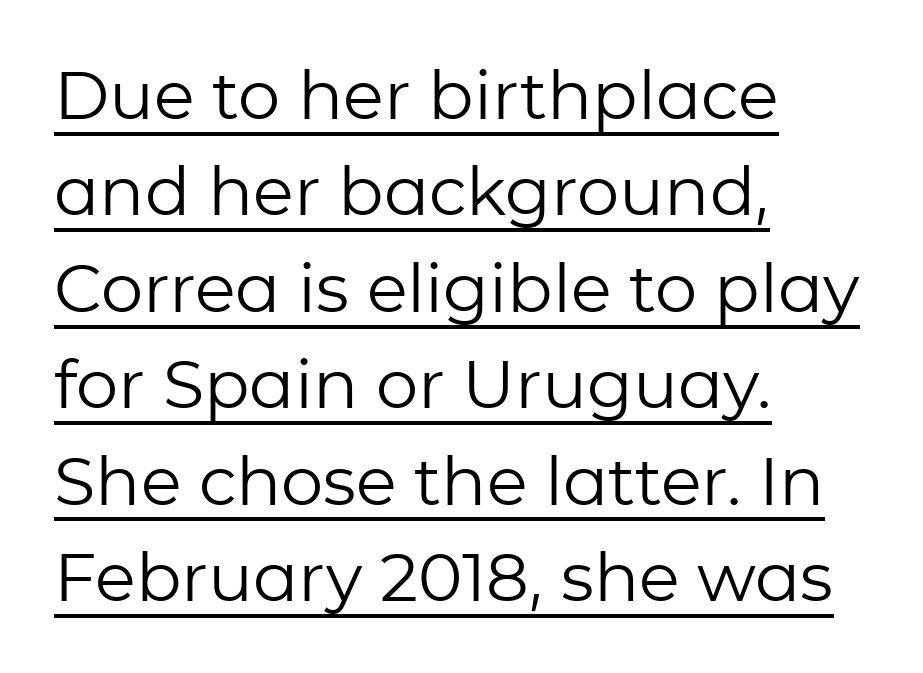
The image shows 67 px regular-weight sans-serif type, upright; set left-aligned, normal line spacing (1.44x), normal letter spacing, underlined; low stroke contrast and a medium x-height.
